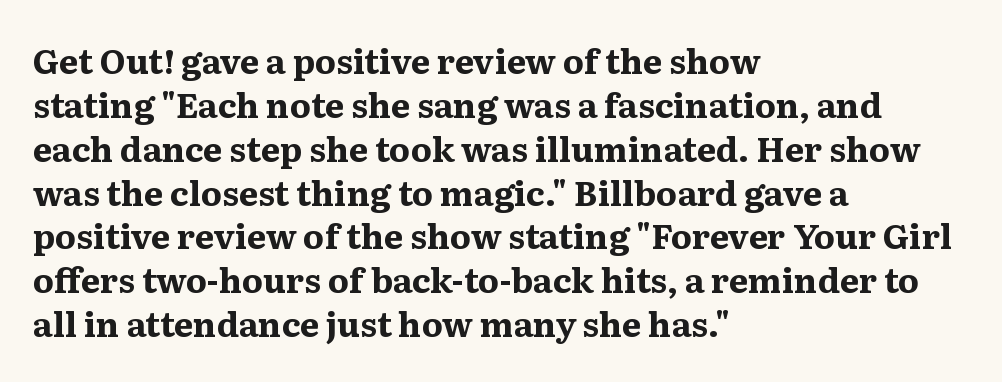
The image shows 34 px bold serif type, upright; set left-aligned, normal line spacing (1.29x), normal letter spacing, not underlined; medium stroke contrast and a medium x-height.
